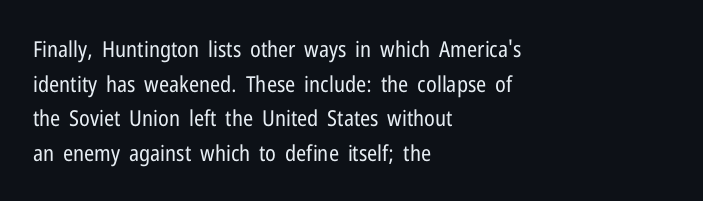
Q: Is the text bold? A: No.
Q: Is the text italic (slanted)? A: No, it is upright.
Q: Is the text underlined? A: No.
Q: How is the paragraph aligned? A: Left-aligned.
Q: Is the spacing between letters normal or unusually wide? A: Normal.
Q: Is the spacing between lines tight, normal or loose? A: Normal.
